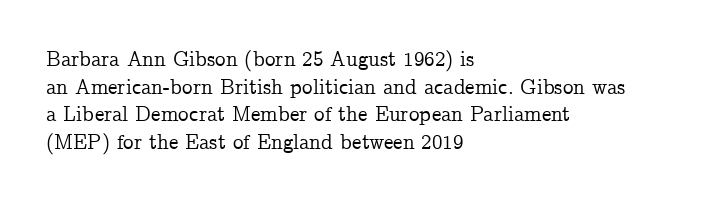
Q: Is the text italic (slanted)? A: No, it is upright.
Q: Is the text underlined? A: No.
Q: How is the paragraph aligned? A: Left-aligned.
Q: Is the spacing between letters normal or unusually wide? A: Normal.
Q: Is the spacing between lines tight, normal or loose? A: Normal.
